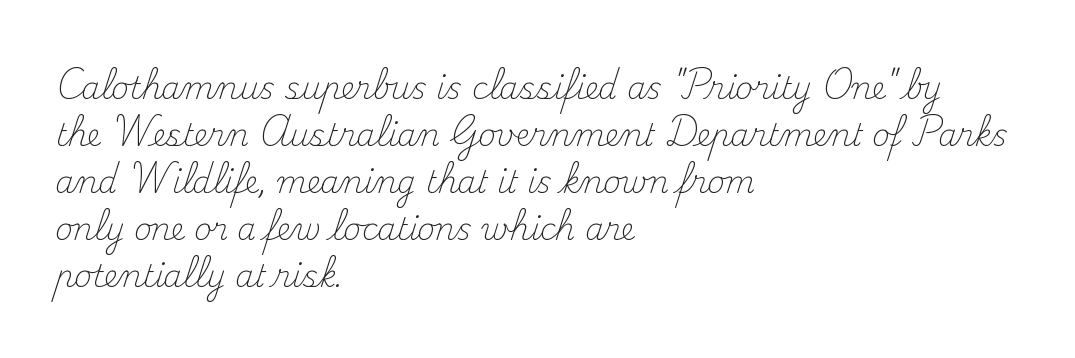
{"serif": "yes", "bold": "no", "weight": "light", "width": "normal", "stroke_contrast": "medium", "x_height": "small", "monospaced": "no", "underline": "no", "align": "left", "line_spacing": "normal", "line_spacing_ratio": 1.57, "letter_spacing": "normal", "letter_spacing_em": 0.0, "glyph_px": 30}
